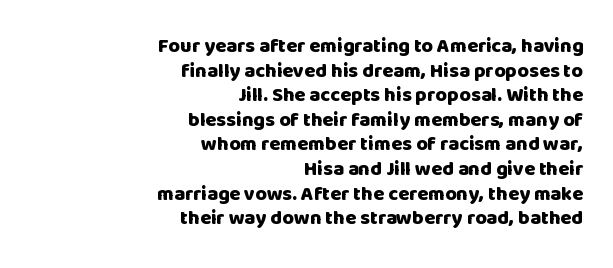
The image shows 20 px bold type, upright; set right-aligned, line spacing 1.23x, normal letter spacing, not underlined.
